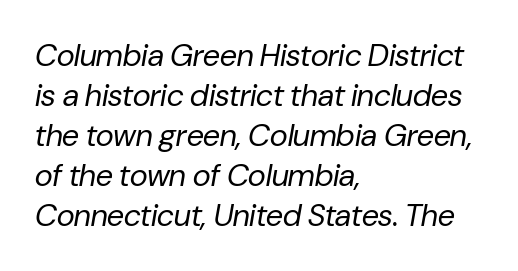
The image shows 31 px regular-weight type, italic (leaning right); set left-aligned, normal line spacing (1.29x), normal letter spacing, not underlined; low stroke contrast and a medium x-height.
